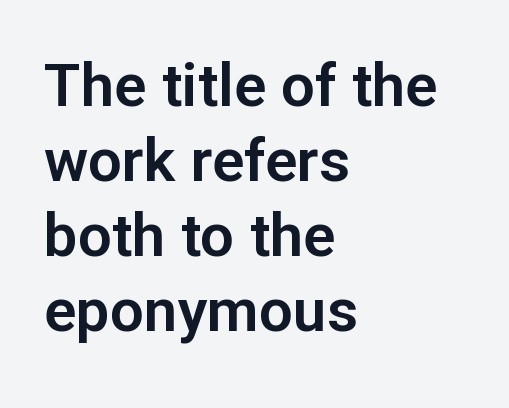
{"serif": "no", "italic": "no", "width": "normal", "stroke_contrast": "low", "x_height": "medium", "monospaced": "no", "underline": "no", "align": "left", "line_spacing": "normal", "line_spacing_ratio": 1.25, "letter_spacing": "normal", "letter_spacing_em": 0.0, "glyph_px": 60}
